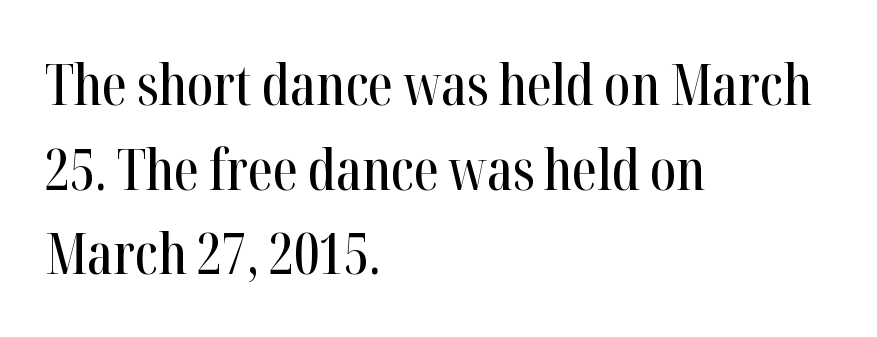
The image shows 56 px condensed serif type, upright; set left-aligned, normal line spacing (1.51x), normal letter spacing, not underlined; high stroke contrast and a medium x-height.
